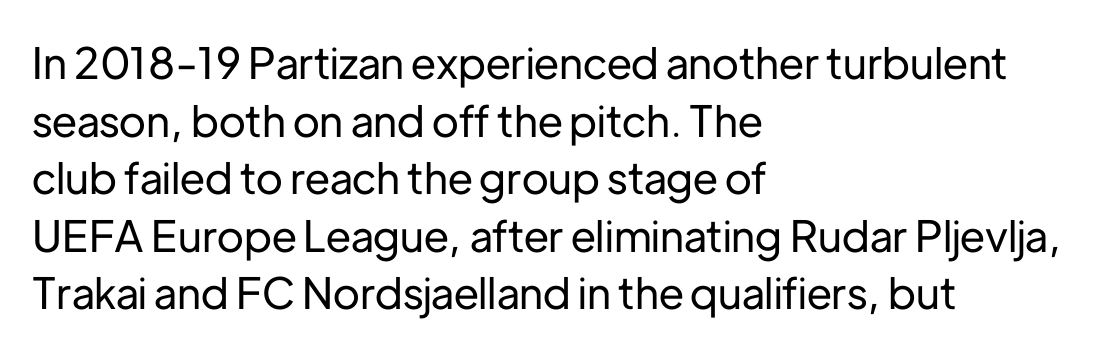
The image shows 43 px sans-serif type, upright; set left-aligned, normal line spacing (1.34x), normal letter spacing, not underlined; low stroke contrast and a medium x-height.
